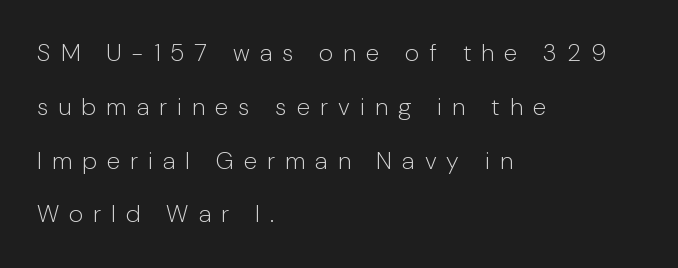
Horizontally, the lines are justified to the leading edge only. The area under the type is left untouched. Regarding leading, the lines here are spaced well apart. There is plenty of visible air inserted between adjacent glyphs.
